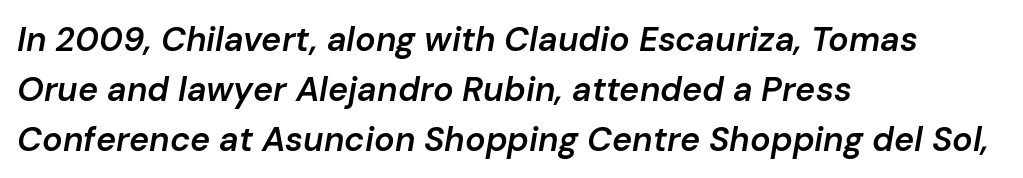
Q: Is the text bold? A: Semi-bold.
Q: Is the text italic (slanted)? A: Yes, it leans right by about 10 degrees.
Q: Is the text underlined? A: No.
Q: How is the paragraph aligned? A: Left-aligned.
Q: Is the spacing between letters normal or unusually wide? A: Normal.
Q: Is the spacing between lines tight, normal or loose? A: Normal.
Q: Width (condensed, normal, or wide)? A: Normal.
Q: Stroke contrast? A: Low.
Q: x-height? A: Medium.
Q: Monospaced? A: No.
